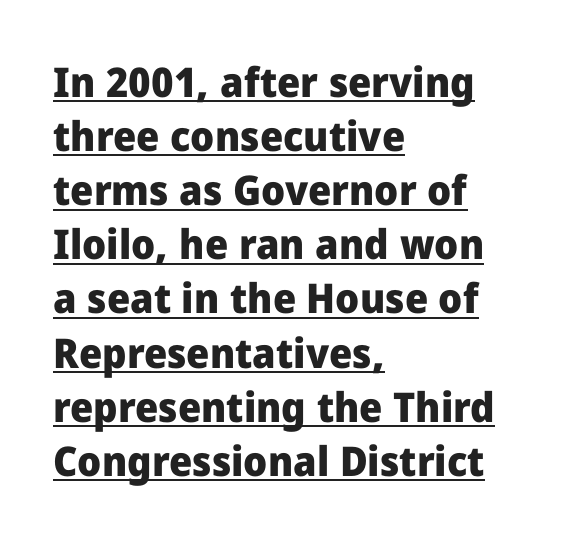
{"serif": "no", "italic": "no", "bold": "yes", "weight": "heavy", "width": "normal", "stroke_contrast": "low", "x_height": "medium", "monospaced": "no", "underline": "yes", "align": "left", "line_spacing": "normal", "line_spacing_ratio": 1.32, "letter_spacing": "normal", "letter_spacing_em": 0.0, "glyph_px": 41}
